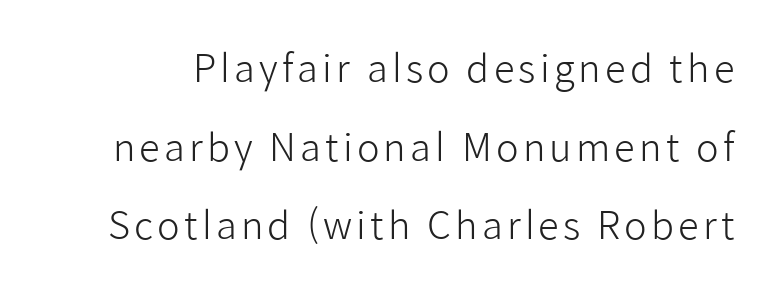
Underlining? Definitely not there. Whoever set this chose breathing room over compactness in the vertical rhythm. The rendering uses natural spacing where letterforms have individual widths. A typesetter would label this face a sans. Ascenders rise straight up at ninety degrees. Weight: in the light-to-regular range.
